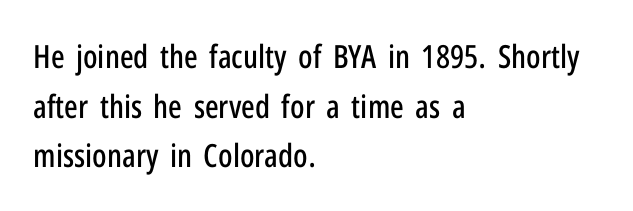
The letters stand straight up with perfectly vertical stems. A student would call this left alignment; a typographer would say flush left, rag right. Nobody drew a line under any word here. This sample has the flowing, uneven cadence of proportional lettering.
